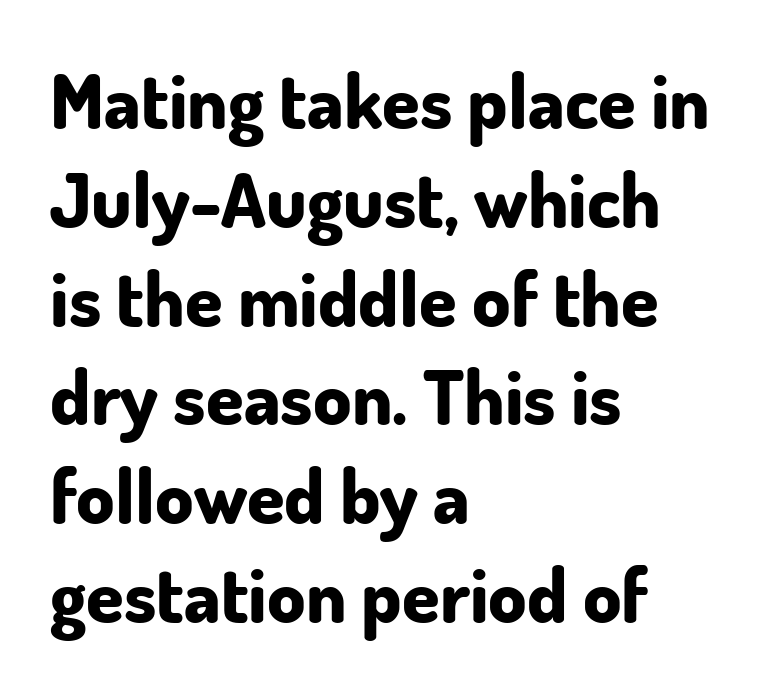
Strokes here are thick enough to call this a true bold. The type is set solid horizontally, with unmodified tracking. Is this a fixed-width face? No — the glyphs have proportional, varying widths. Each letter's strokes conclude bluntly, with no projecting serifs.
